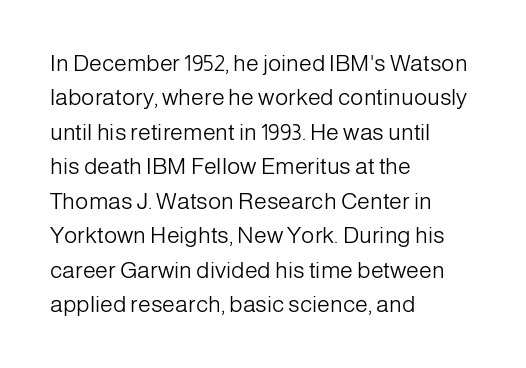
{"italic": "no", "bold": "no", "underline": "no", "align": "left", "line_spacing": "normal", "line_spacing_ratio": 1.5, "letter_spacing": "normal", "letter_spacing_em": 0.0, "glyph_px": 23}
